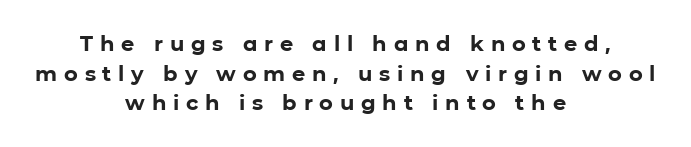
{"italic": "no", "bold": "yes", "underline": "no", "align": "center", "line_spacing": "normal", "line_spacing_ratio": 1.41, "letter_spacing": "wide", "letter_spacing_em": 0.32, "glyph_px": 21}
